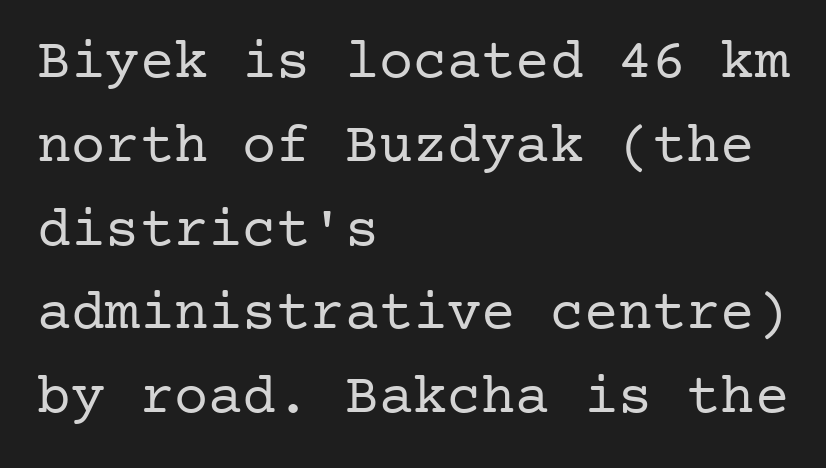
The letters look calm and open, with moderate or lighter stems. The type family on display is of the serif kind. Notice how the passage keeps a crisp vertical edge on the left only. Here the glyphs are tracked normally, forming tight word shapes. Underline: absent. Leading: standard.
